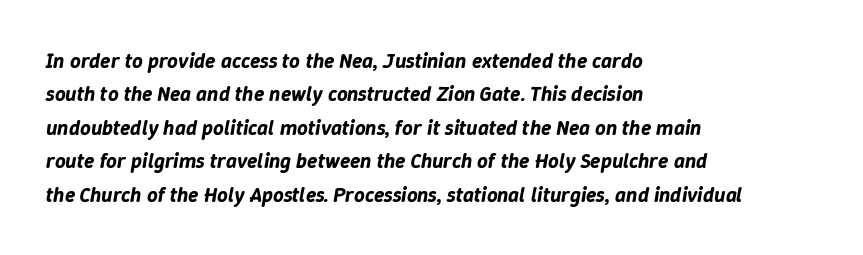
A classic flush-left, rag-right setting is used for this passage. Just letters on the line, the space beneath them empty. Nothing unusual about the tracking: characters are spaced as the font intends. Would a proofreader flag this as italicized? Yes.
